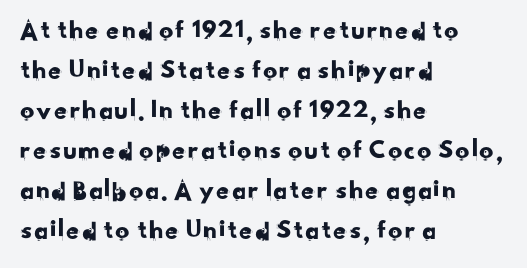
Check where the strokes stop: nothing finishes them off — pure sans. The rendering anchors every line to the left-hand side. Character widths vary here, with narrow letters taking less room than wide ones. Letter spacing: default. Descenders are the only things crossing below the line.
